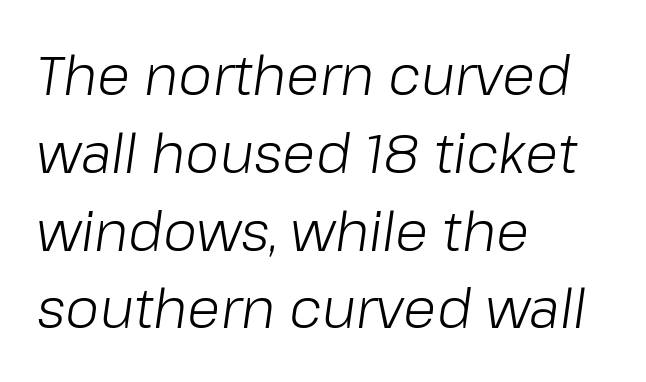
The image shows 54 px light type, italic (leaning right); set left-aligned, normal line spacing (1.44x), normal letter spacing, not underlined; low stroke contrast and a medium x-height.
